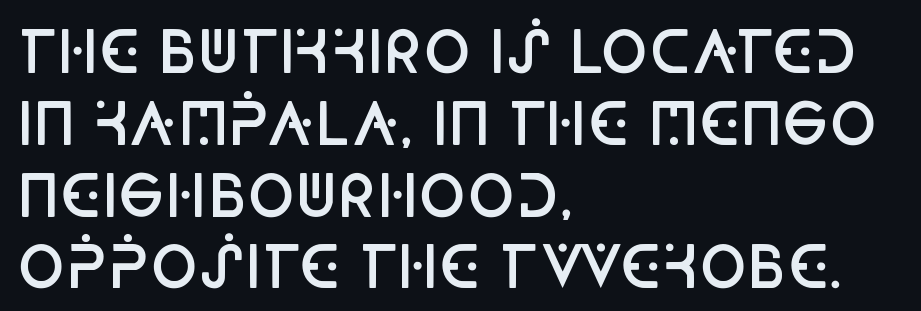
The image shows 57 px semibold, condensed sans-serif type, upright; set left-aligned, normal line spacing (1.26x), normal letter spacing, not underlined; low stroke contrast and a large x-height.
